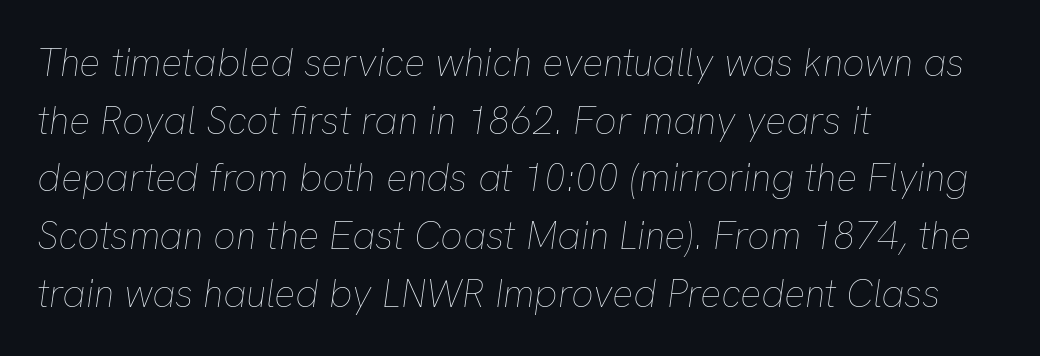
Honestly, the row spacing looks completely unremarkable. Each row of text sits above clean, open space. The passage shown is typed in a proportional face where columns would drift. Style check: oblique. What stands out about the letter spacing? Nothing — it is the standard amount. The typesetter chose a ragged-right arrangement here.
